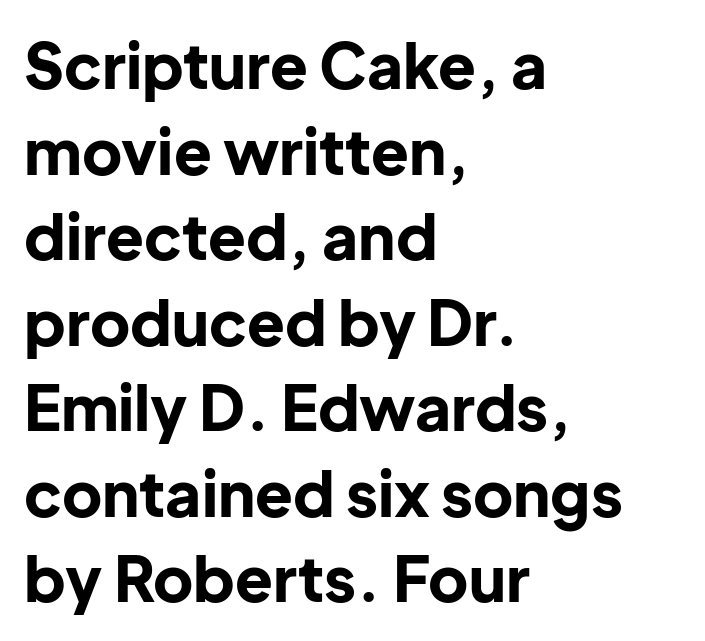
The rendering shows plain stroke endings on the letterforms — a sans-serif design. Emphasis by weight is at full strength: bold. Horizontal alignment here is leftward, the default for most running prose. Unlike italic type, these characters show no tilt at all. The passage shown is typed in a proportional face where columns would drift.
